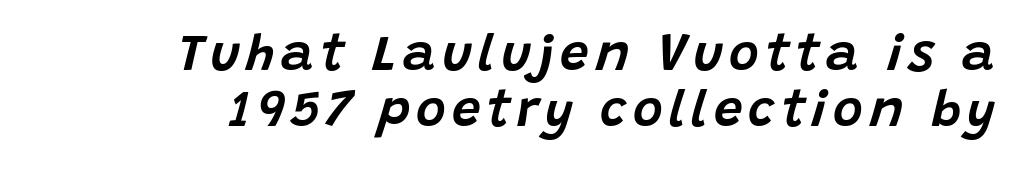
The image shows 51 px text type, italic (leaning right); set right-aligned, tight line spacing (1.1x), not underlined; low stroke contrast and a large x-height.
